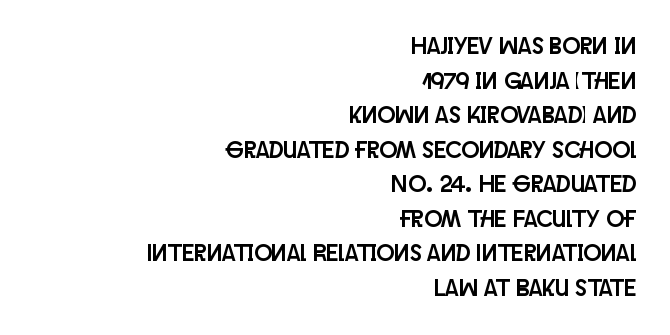
Just letters on the line, the space beneath them empty. No extra tracking has been applied to these lines. A typesetter would call this leading conventional body-copy spacing. Italic? Not at all — the glyphs are vertical. Where is the straight margin? On the right.
